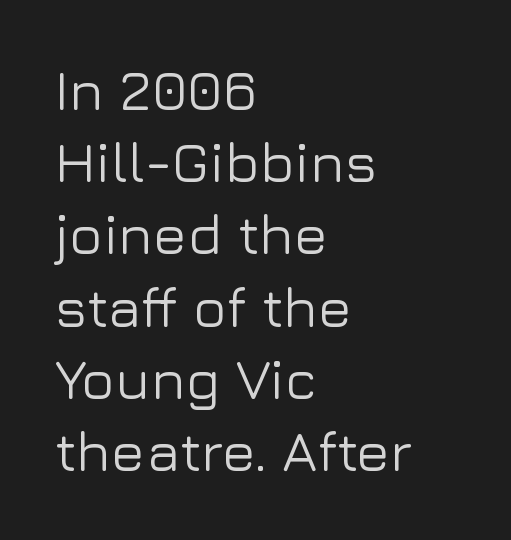
Q: Is the text italic (slanted)? A: No, it is upright.
Q: Is the typeface a serif or a sans-serif typeface? A: Sans-serif.
Q: Is the text underlined? A: No.
Q: How is the paragraph aligned? A: Left-aligned.
Q: Is the spacing between letters normal or unusually wide? A: Normal.
Q: Is the spacing between lines tight, normal or loose? A: Normal.
Q: Width (condensed, normal, or wide)? A: Normal.
Q: Stroke contrast? A: Low.
Q: x-height? A: Medium.
Q: Monospaced? A: No.
